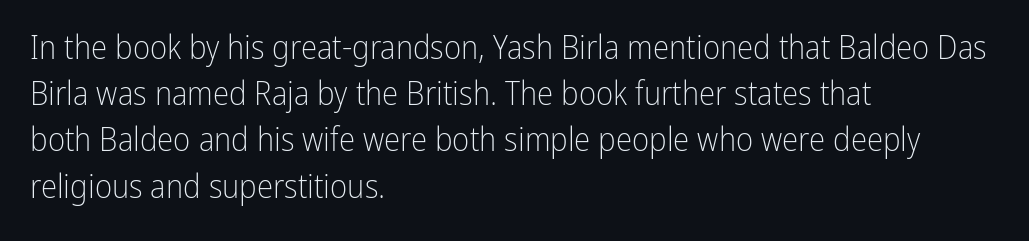
What kind of face is this? One without serifs — a sans. This reads as an unemphasized weight, regular at the heaviest. Each letter keeps its own natural width here, so spacing adapts to shape. A clean baseline with only descenders dipping below it.
